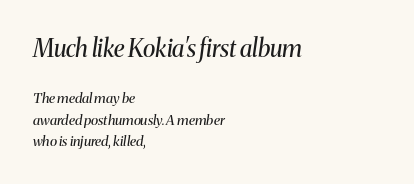
The image shows 24 px text type, italic (leaning right); set left-aligned, normal line spacing (1.54x), normal letter spacing, not underlined; the first (top) block is 1.71x larger.
